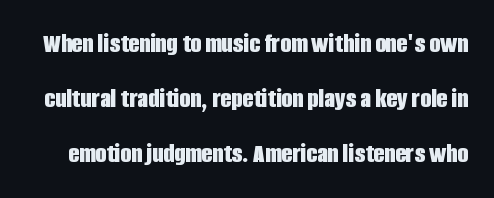
The image shows 28 px bold, condensed sans-serif type, upright; set loose line spacing (1.97x), normal letter spacing, not underlined; low stroke contrast and a large x-height.
